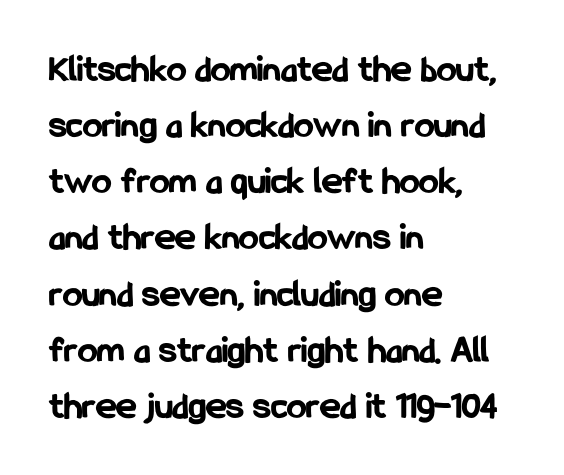
Q: Is the text bold? A: Yes.
Q: Is the text italic (slanted)? A: No, it is upright.
Q: Is the typeface a serif or a sans-serif typeface? A: Sans-serif.
Q: Is the text underlined? A: No.
Q: How is the paragraph aligned? A: Left-aligned.
Q: Is the spacing between letters normal or unusually wide? A: Normal.
Q: Is the spacing between lines tight, normal or loose? A: Normal.
Q: Width (condensed, normal, or wide)? A: Condensed.
Q: Stroke contrast? A: Low.
Q: x-height? A: Medium.
Q: Monospaced? A: No.
